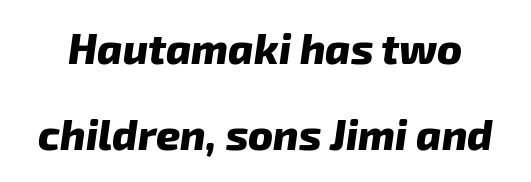
{"italic": "yes", "lean": "right", "slant_degrees": 8, "bold": "yes", "weight": "heavy", "width": "normal", "stroke_contrast": "low", "x_height": "medium", "monospaced": "no", "underline": "no", "line_spacing": "loose", "line_spacing_ratio": 2.05, "letter_spacing": "normal", "letter_spacing_em": 0.0, "glyph_px": 42}
